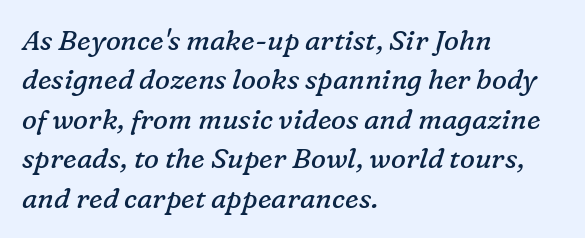
{"serif": "yes", "italic": "yes", "lean": "right", "slant_degrees": 16, "bold": "no", "weight": "regular", "width": "normal", "stroke_contrast": "low", "x_height": "medium", "monospaced": "no", "underline": "no", "align": "left", "line_spacing": "normal", "line_spacing_ratio": 1.41, "letter_spacing": "normal", "letter_spacing_em": 0.0, "glyph_px": 28}
